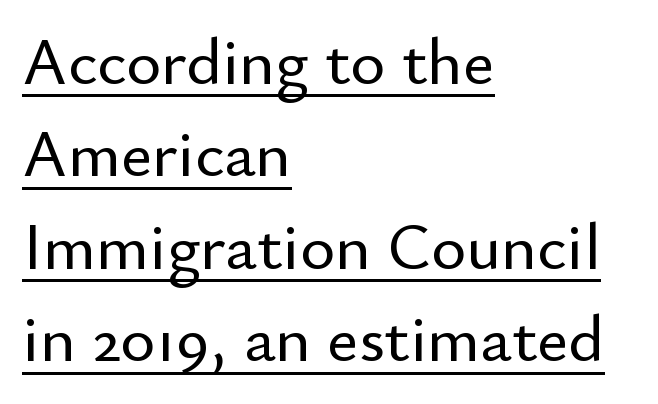
The image shows 67 px sans-serif type, upright; set left-aligned, normal line spacing (1.38x), normal letter spacing, underlined; low stroke contrast and a small x-height.
